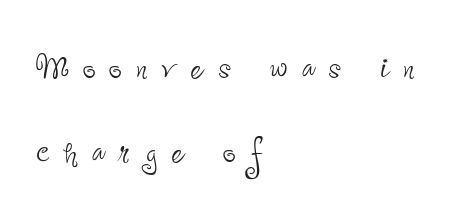
{"serif": "no", "bold": "no", "weight": "thin", "width": "condensed", "stroke_contrast": "low", "x_height": "small", "monospaced": "no", "underline": "no", "align": "left", "line_spacing_ratio": 1.83, "letter_spacing": "wide", "letter_spacing_em": 0.31, "glyph_px": 46}
